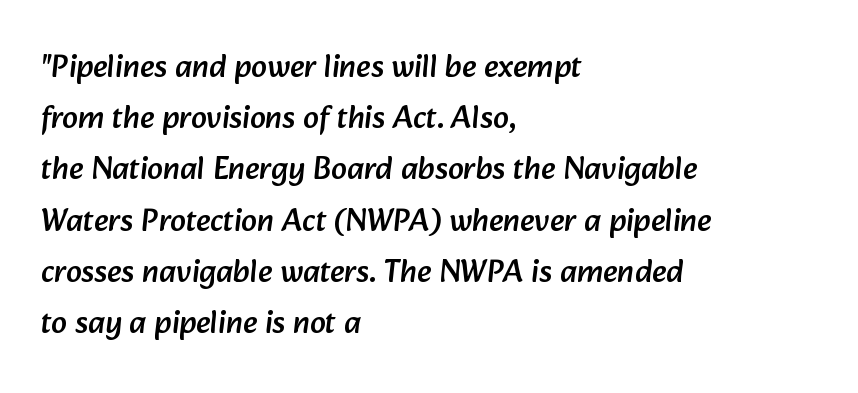
Looks like regular typesetting: each glyph gets only the width it needs. Font category for this specimen: sans-serif. The glyphs are unaccompanied by any horizontal stroke below them. The letters sit at their default tracking, neither squeezed nor spread. Reading down the column, the eye jumps a familiar distance to each next line.
